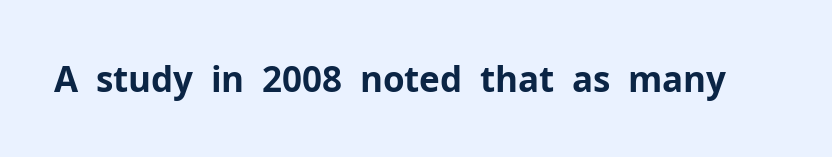
Q: Is the text bold? A: Yes.
Q: Is the text italic (slanted)? A: No, it is upright.
Q: Is the typeface a serif or a sans-serif typeface? A: Sans-serif.
Q: Is the text underlined? A: No.
Q: Is the spacing between letters normal or unusually wide? A: Normal.
Q: Width (condensed, normal, or wide)? A: Normal.
Q: Stroke contrast? A: Low.
Q: x-height? A: Medium.
Q: Monospaced? A: No.
